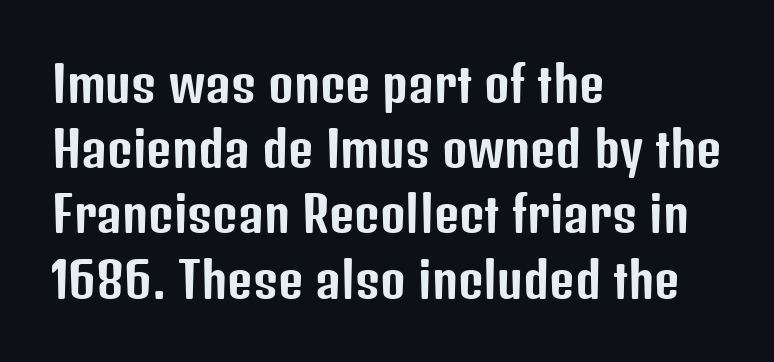
{"serif": "no", "italic": "no", "width": "condensed", "stroke_contrast": "low", "x_height": "medium", "monospaced": "no", "underline": "no", "align": "left", "line_spacing": "normal", "line_spacing_ratio": 1.33, "letter_spacing": "normal", "letter_spacing_em": 0.0, "glyph_px": 49}
